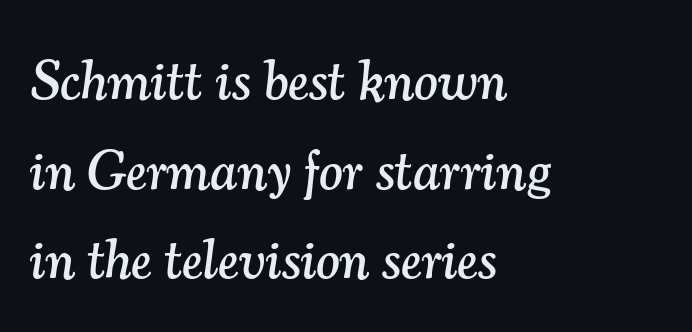
The designer left line spacing at the default. This sample has the flowing, uneven cadence of proportional lettering. The type is set solid horizontally, with unmodified tracking. Italic: yes, the glyphs are oblique. No word sits above an underline. Type style note: has serifs.
